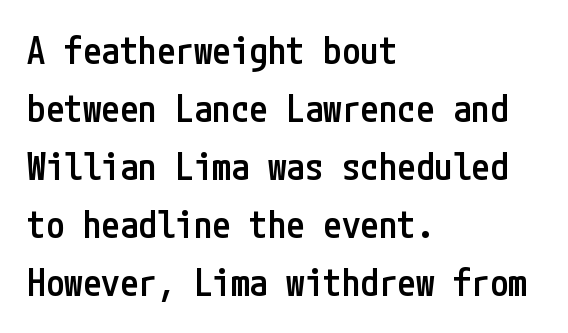
{"serif": "no", "italic": "no", "bold": "semi", "weight": "semibold", "width": "condensed", "stroke_contrast": "low", "x_height": "medium", "underline": "no", "align": "left", "line_spacing": "normal", "line_spacing_ratio": 1.57, "letter_spacing": "normal", "letter_spacing_em": 0.0, "glyph_px": 37}
